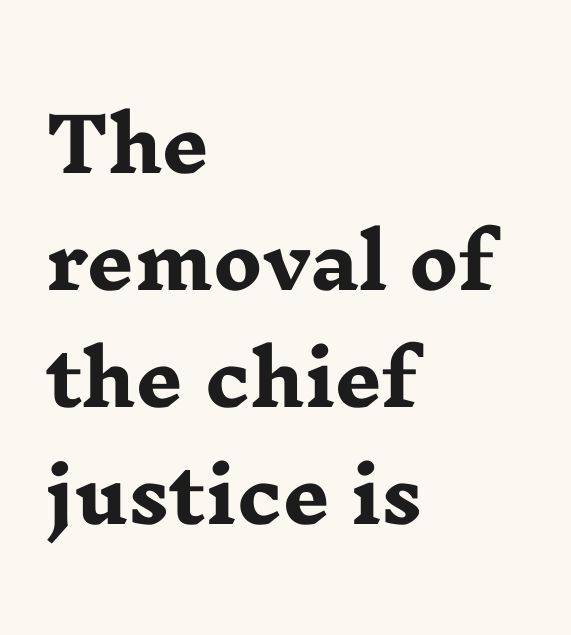
The image shows 74 px heavy, wide serif type, upright; set left-aligned, normal line spacing (1.58x), normal letter spacing, not underlined; low stroke contrast and a medium x-height.
